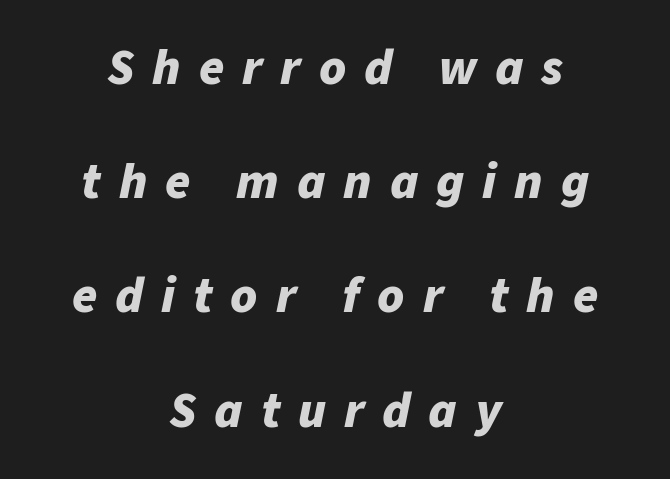
{"italic": "yes", "lean": "right", "slant_degrees": 11, "bold": "yes", "weight": "bold", "width": "normal", "stroke_contrast": "low", "x_height": "medium", "monospaced": "no", "underline": "no", "align": "center", "line_spacing": "loose", "line_spacing_ratio": 2.24, "letter_spacing": "wide", "letter_spacing_em": 0.35, "glyph_px": 51}
